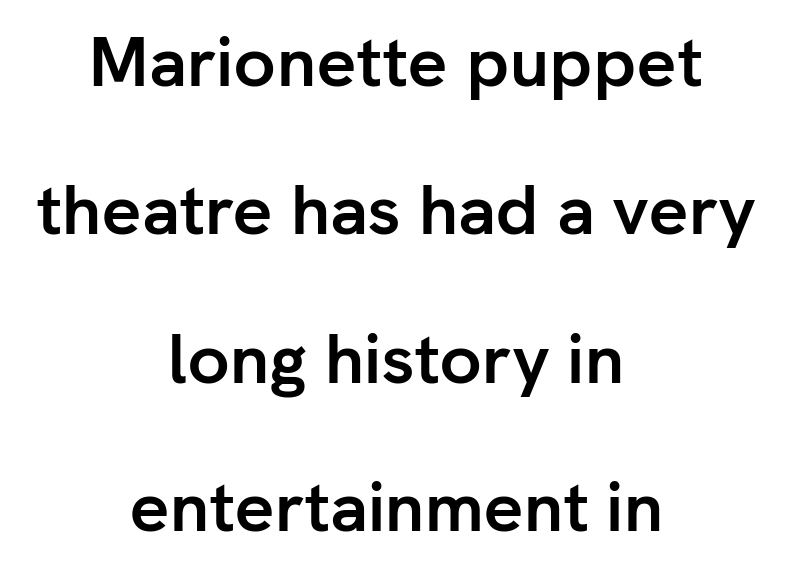
The image shows 70 px semibold sans-serif type, upright; set centered, loose line spacing (2.12x), normal letter spacing, not underlined; low stroke contrast and a medium x-height.
